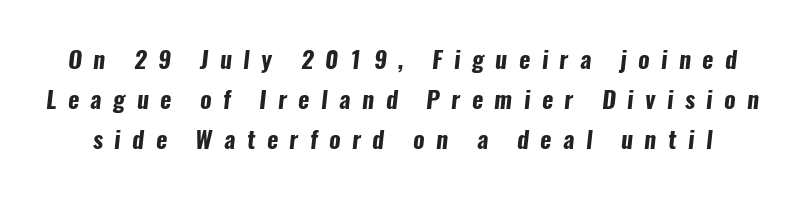
Only glyphs here, with clear space below each row. The gaps between neighbouring characters are conspicuously large. Vertical spacing — default. Caption: bold face, heavy strokes.
